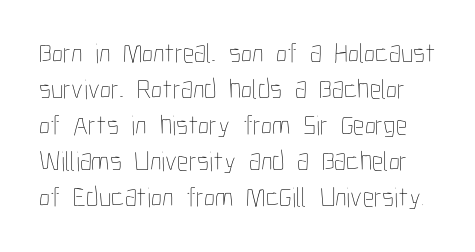
{"italic": "no", "bold": "no", "weight": "thin", "width": "condensed", "stroke_contrast": "low", "x_height": "medium", "monospaced": "no", "underline": "no", "line_spacing": "normal", "line_spacing_ratio": 1.29, "letter_spacing": "normal", "letter_spacing_em": 0.0, "glyph_px": 28}
